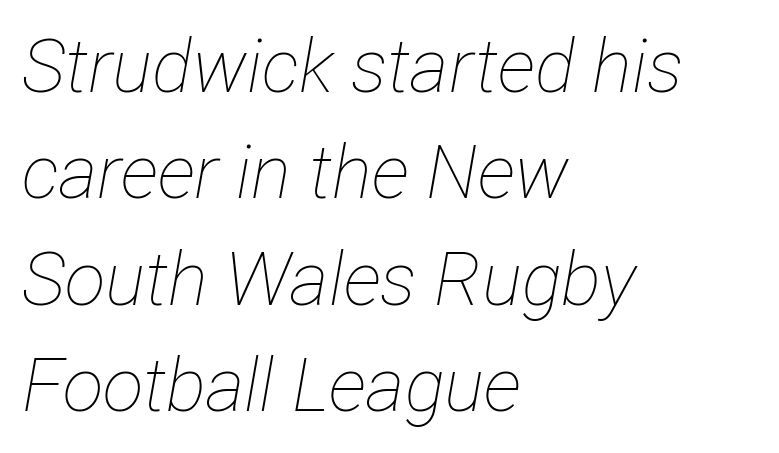
If you measured baseline to baseline, you'd find a middling distance. This sample uses plain, unmodified letter spacing. Weight: not bold — regular or lighter. Note the varied advance widths — an 'i' is clearly narrower than an 'm'. Nobody drew a line under any word here. The rendering applies a slant to the glyphs.
